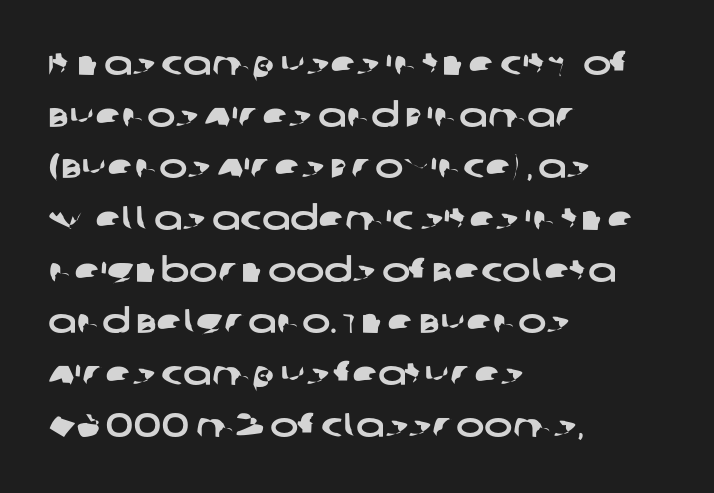
The image shows 34 px wide sans-serif type; set left-aligned, normal line spacing (1.52x), normal letter spacing, not underlined; low stroke contrast and a large x-height.
